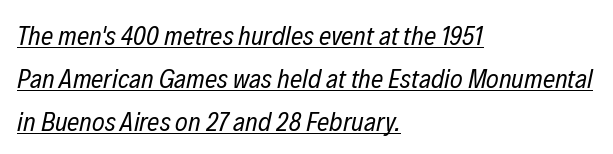
Reading down the block, your eye returns to a fixed left position each line. In terms of letterspacing, this is plain default setting. Notice how the stems are inclined rather than vertical — that's the hallmark of italics. Descenders here cross a horizontal rule under the line.
